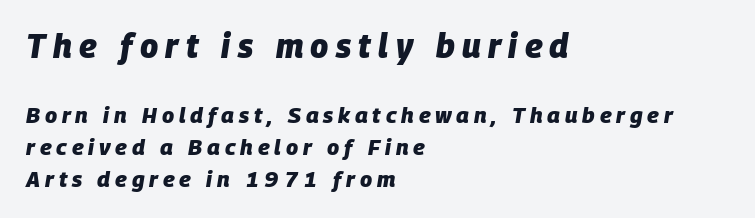
{"italic": "yes", "lean": "right", "slant_degrees": 9, "bold": "yes", "weight": "heavy", "width": "normal", "stroke_contrast": "low", "x_height": "large", "monospaced": "no", "underline": "no", "align": "left", "line_spacing": "normal", "line_spacing_ratio": 1.46, "letter_spacing": "wide", "letter_spacing_em": 0.22, "larger_block": "first", "size_ratio": 1.5, "glyph_px": 33}
